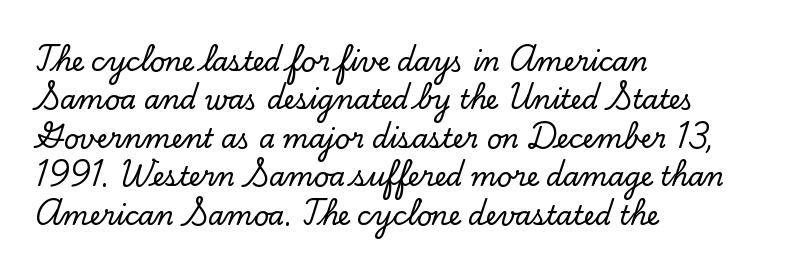
The image shows 26 px text type; set left-aligned, normal line spacing (1.48x), normal letter spacing, not underlined.
